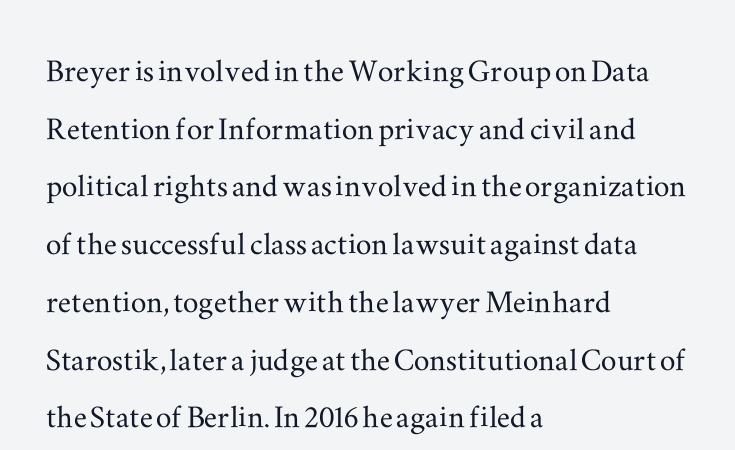
{"serif": "yes", "italic": "no", "width": "wide", "stroke_contrast": "medium", "x_height": "small", "monospaced": "no", "underline": "no", "align": "left", "line_spacing": "normal", "line_spacing_ratio": 1.48, "letter_spacing": "normal", "letter_spacing_em": 0.0, "glyph_px": 39}
